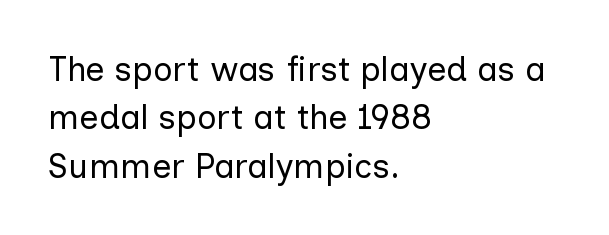
Nobody drew a line under any word here. The passage shown is typed in a proportional face where columns would drift. Examine the stroke ends and you'll find no serifs. In CSS terms this would be text-align: left.
